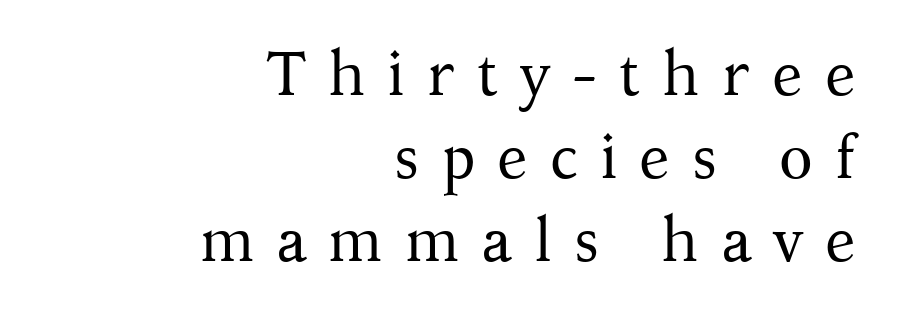
{"serif": "yes", "italic": "no", "bold": "no", "weight": "regular", "width": "normal", "stroke_contrast": "medium", "x_height": "medium", "monospaced": "no", "underline": "no", "align": "right", "line_spacing": "normal", "line_spacing_ratio": 1.34, "letter_spacing": "wide", "letter_spacing_em": 0.35, "glyph_px": 62}
